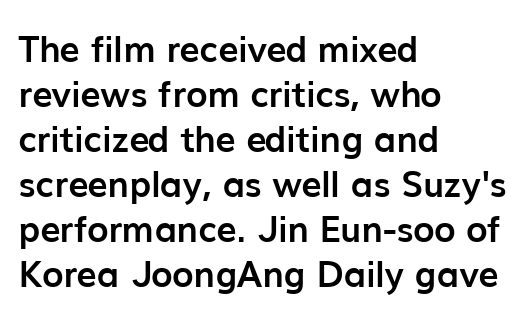
The image shows 36 px semibold sans-serif type, upright; set left-aligned, normal line spacing (1.25x), normal letter spacing, not underlined; low stroke contrast and a medium x-height.
